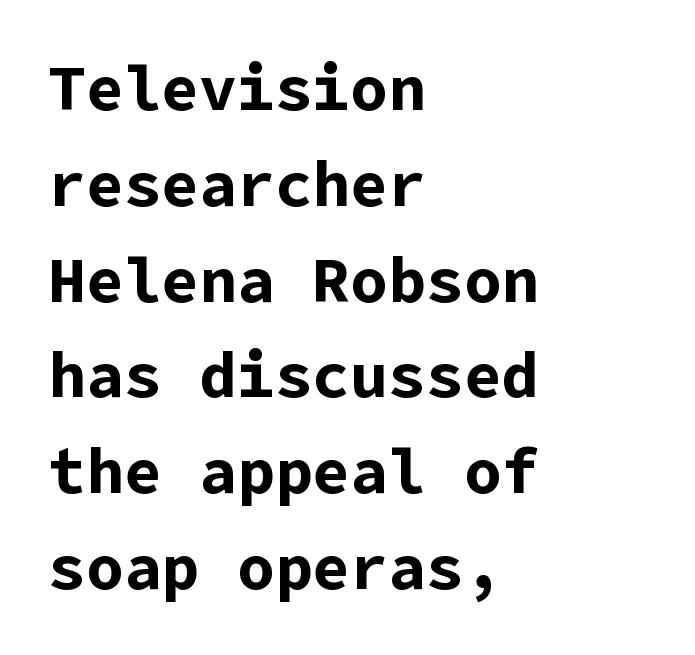
The image shows 63 px bold sans-serif type, upright; set left-aligned, normal line spacing (1.52x), normal letter spacing, not underlined; low stroke contrast and a medium x-height.
